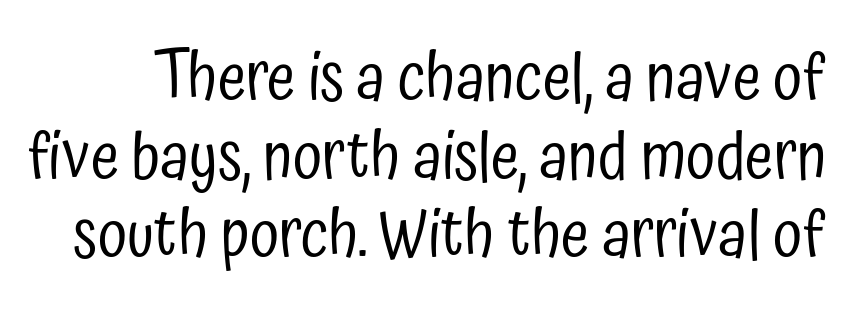
Q: Is the text bold? A: No.
Q: Is the text italic (slanted)? A: No, it is upright.
Q: Is the typeface a serif or a sans-serif typeface? A: Sans-serif.
Q: Is the text underlined? A: No.
Q: Is the spacing between letters normal or unusually wide? A: Normal.
Q: Width (condensed, normal, or wide)? A: Condensed.
Q: Stroke contrast? A: Low.
Q: x-height? A: Medium.
Q: Monospaced? A: No.
